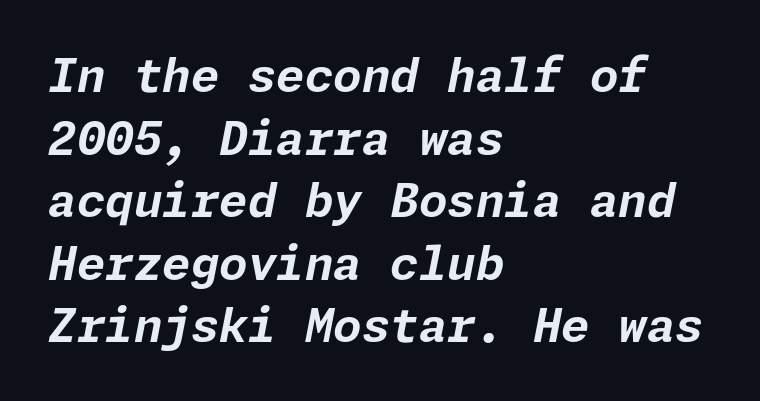
Standard letterfit; no display-style spreading of the glyphs. The rendering uses a moderate line-height, typical for paragraphs. The rendering applies a slant to the glyphs. Each line starts at the same left margin while the right side varies. Descenders hang freely into open space. The glyphs have the mass of a bold cut.
